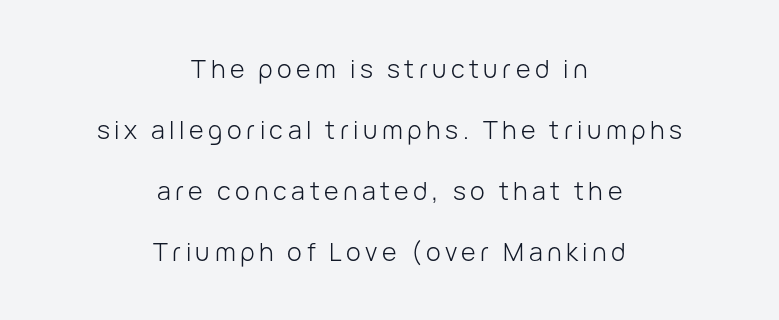
Q: Is the text bold? A: No.
Q: Is the text italic (slanted)? A: No, it is upright.
Q: Is the text underlined? A: No.
Q: How is the paragraph aligned? A: Centered.
Q: Is the spacing between lines tight, normal or loose? A: Loose.
